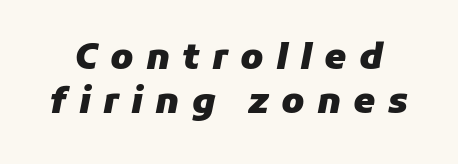
Q: Is the text bold? A: Yes.
Q: Is the text italic (slanted)? A: Yes, it leans right by about 11 degrees.
Q: Is the text underlined? A: No.
Q: Is the spacing between letters normal or unusually wide? A: Unusually wide.
Q: Is the spacing between lines tight, normal or loose? A: Normal.
Q: Width (condensed, normal, or wide)? A: Normal.
Q: Stroke contrast? A: Low.
Q: x-height? A: Medium.
Q: Monospaced? A: No.
